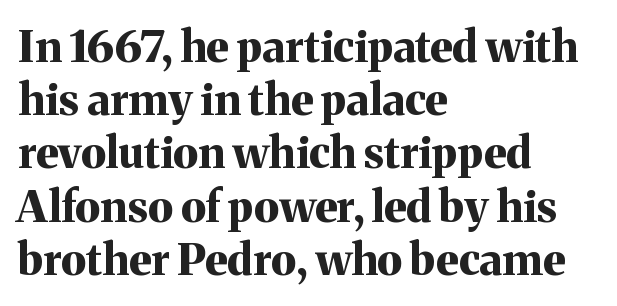
The image shows 44 px bold serif type, upright; set left-aligned, line spacing 1.21x, normal letter spacing, not underlined; medium stroke contrast and a medium x-height.
